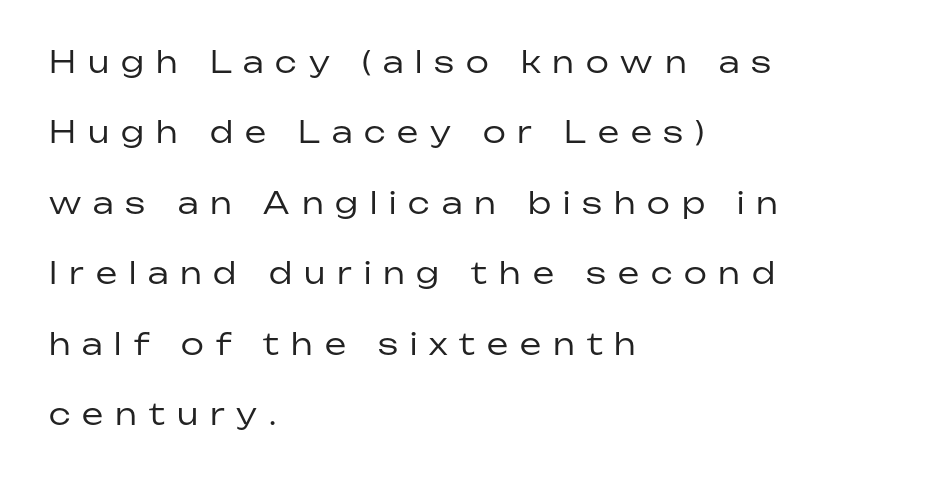
The image shows 30 px regular-weight sans-serif type, upright; set left-aligned, loose line spacing (2.35x), unusually wide letter spacing (+0.4 em), not underlined; low stroke contrast and a medium x-height.
